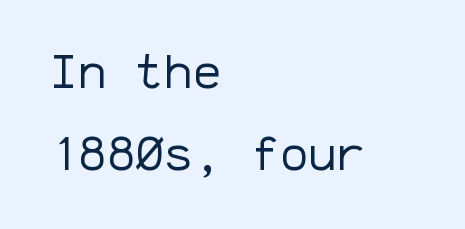
Q: Is the text bold? A: No.
Q: Is the text italic (slanted)? A: No, it is upright.
Q: Is the typeface a serif or a sans-serif typeface? A: Sans-serif.
Q: Is the text underlined? A: No.
Q: How is the paragraph aligned? A: Left-aligned.
Q: Is the spacing between letters normal or unusually wide? A: Normal.
Q: Is the spacing between lines tight, normal or loose? A: Normal.
Q: Width (condensed, normal, or wide)? A: Normal.
Q: Stroke contrast? A: Low.
Q: x-height? A: Medium.
Q: Monospaced? A: Yes.
